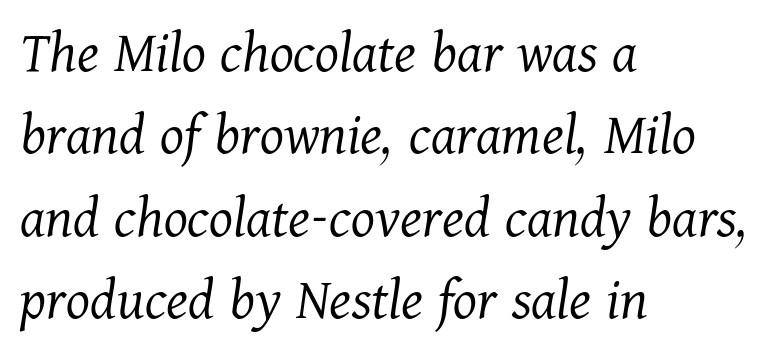
Q: Is the text bold? A: No.
Q: Is the text italic (slanted)? A: Yes, it leans right by about 11 degrees.
Q: Is the typeface a serif or a sans-serif typeface? A: Serif.
Q: Is the text underlined? A: No.
Q: How is the paragraph aligned? A: Left-aligned.
Q: Is the spacing between letters normal or unusually wide? A: Normal.
Q: Is the spacing between lines tight, normal or loose? A: Normal.
Q: Width (condensed, normal, or wide)? A: Normal.
Q: Stroke contrast? A: Medium.
Q: x-height? A: Medium.
Q: Monospaced? A: No.
